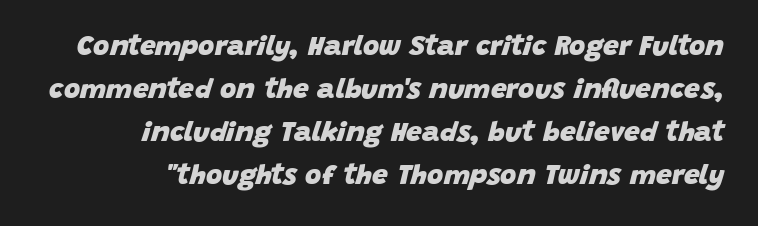
Look at the stroke-to-counter ratio: heavy, a bold. The passage shown stacks its lines at a standard gap. Bare-footed words on every line. These lines are set flush right with a ragged left edge. A typesetter would call this proportional, since set widths differ per character. The passage shown leans; its letterforms are oblique.
